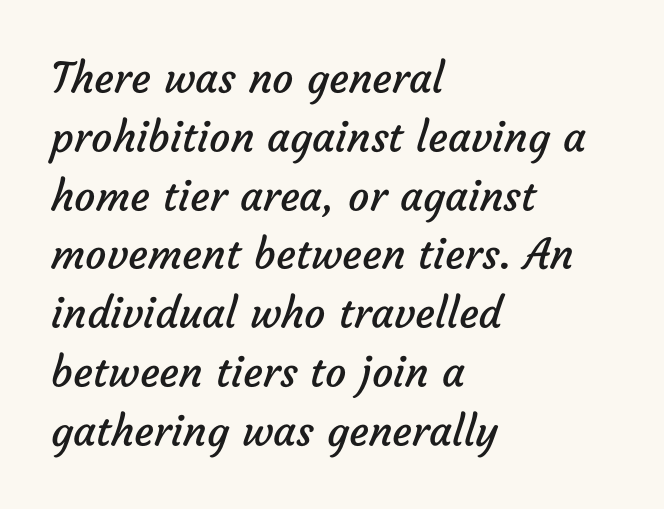
Q: Is the text bold? A: No.
Q: Is the typeface a serif or a sans-serif typeface? A: Sans-serif.
Q: Is the text underlined? A: No.
Q: How is the paragraph aligned? A: Left-aligned.
Q: Is the spacing between letters normal or unusually wide? A: Normal.
Q: Is the spacing between lines tight, normal or loose? A: Normal.
Q: Width (condensed, normal, or wide)? A: Normal.
Q: Stroke contrast? A: Low.
Q: x-height? A: Medium.
Q: Monospaced? A: No.
